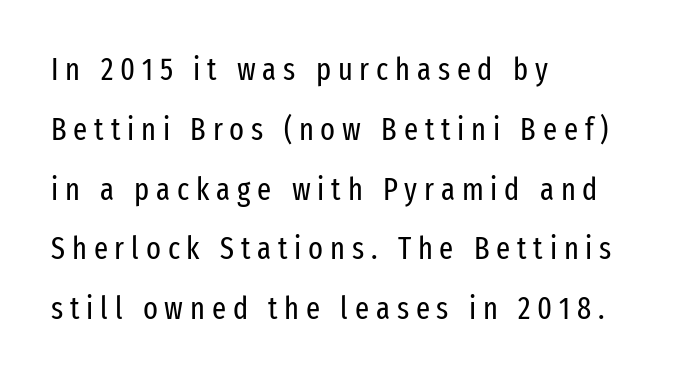
{"serif": "no", "italic": "no", "bold": "no", "weight": "regular", "width": "condensed", "stroke_contrast": "low", "x_height": "medium", "monospaced": "no", "underline": "no", "align": "left", "line_spacing": "loose", "line_spacing_ratio": 1.93, "letter_spacing": "wide", "letter_spacing_em": 0.22, "glyph_px": 31}
